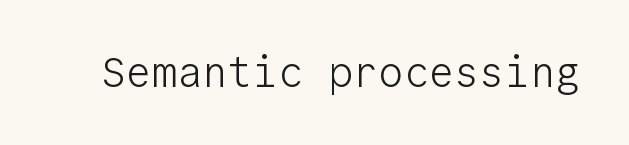
Q: Is the text bold? A: No.
Q: Is the text italic (slanted)? A: No, it is upright.
Q: Is the typeface a serif or a sans-serif typeface? A: Sans-serif.
Q: Is the text underlined? A: No.
Q: Is the spacing between letters normal or unusually wide? A: Normal.
Q: Width (condensed, normal, or wide)? A: Normal.
Q: Stroke contrast? A: Low.
Q: x-height? A: Medium.
Q: Monospaced? A: Yes.
